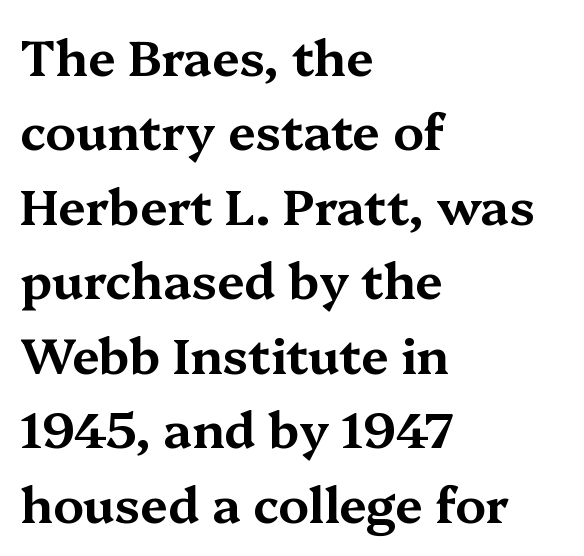
{"serif": "yes", "italic": "no", "width": "wide", "stroke_contrast": "medium", "x_height": "medium", "monospaced": "no", "underline": "no", "align": "left", "line_spacing": "normal", "line_spacing_ratio": 1.52, "letter_spacing": "normal", "letter_spacing_em": 0.0, "glyph_px": 49}
